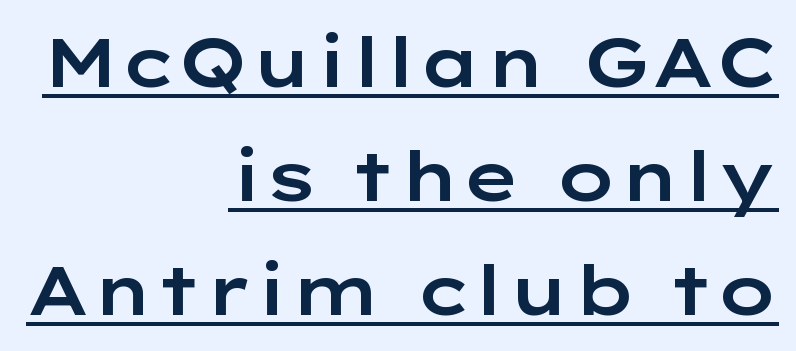
The image shows 69 px wide sans-serif type, upright; set right-aligned, normal line spacing (1.65x), normal letter spacing, underlined; low stroke contrast and a medium x-height.
